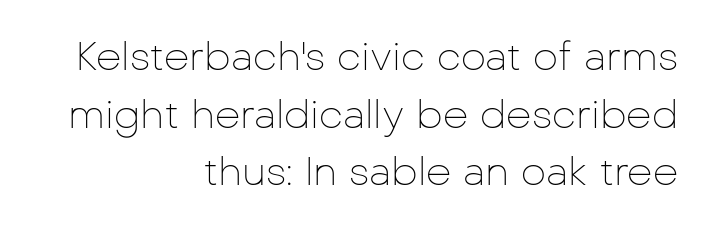
{"serif": "no", "italic": "no", "bold": "no", "weight": "thin", "width": "normal", "stroke_contrast": "low", "x_height": "medium", "monospaced": "no", "underline": "no", "align": "right", "line_spacing": "normal", "line_spacing_ratio": 1.44, "letter_spacing": "normal", "letter_spacing_em": 0.0, "glyph_px": 40}
